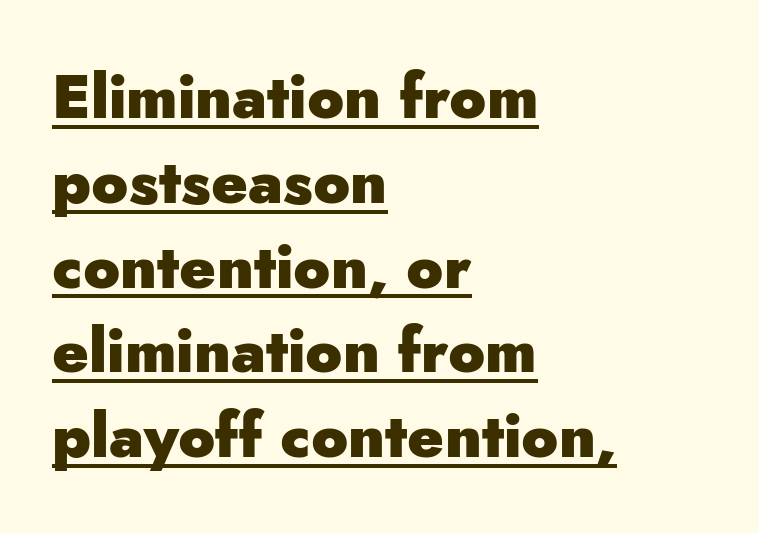
The image shows 61 px heavy sans-serif type, upright; set left-aligned, normal line spacing (1.39x), normal letter spacing, underlined; low stroke contrast and a small x-height.
